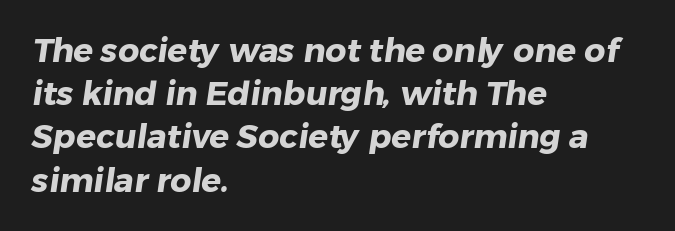
Q: Is the text bold? A: Yes.
Q: Is the typeface a serif or a sans-serif typeface? A: Sans-serif.
Q: Is the text underlined? A: No.
Q: How is the paragraph aligned? A: Left-aligned.
Q: Is the spacing between letters normal or unusually wide? A: Normal.
Q: Is the spacing between lines tight, normal or loose? A: Normal.
Q: Width (condensed, normal, or wide)? A: Normal.
Q: Stroke contrast? A: Low.
Q: x-height? A: Medium.
Q: Monospaced? A: No.
